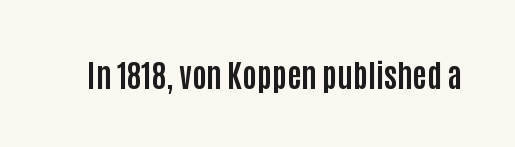
The passage shown is typeset with a sans-serif family. The space beneath each line is pristine and unruled. Posture: straight, roman, zero tilt. No extra tracking has been applied to these lines. Do the characters align in a grid? No, the font is proportional. Compared with an ordinary text face, these strokes are far heavier — a full bold.
